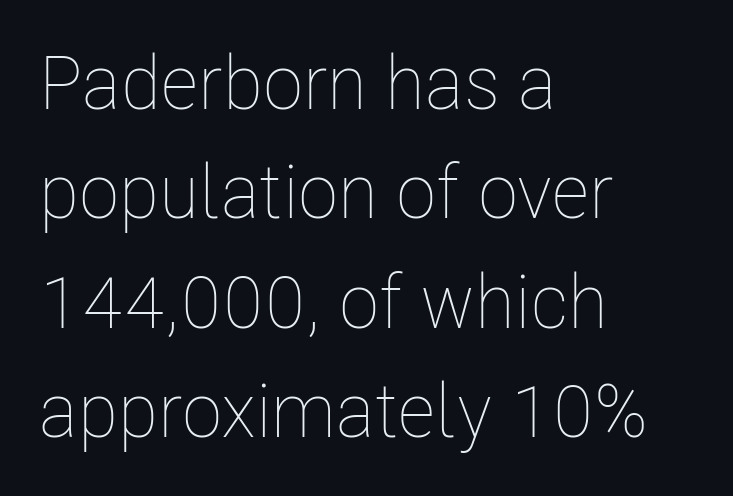
Is the block centered? No — it sits flush against the left margin. The passage shown is typed in a proportional face where columns would drift. Inter-character spacing is left at the font's built-in metrics. No extra ink here — the face is not bold. The block of text has a typical density, with ordinary space between rows. The strip under each line holds only bare page.
